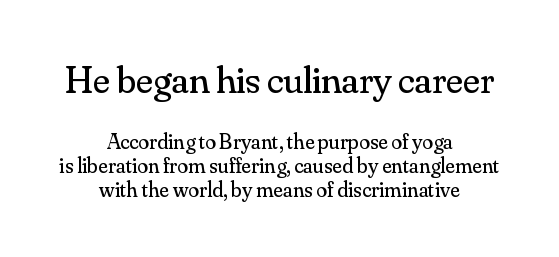
Check the space under the baseline: it is left empty. Of the two passages, the one on top uses the larger point size. The passage shown is typeset with a serif family. Is this a fixed-width face? No — the glyphs have proportional, varying widths. Characters follow at the spacing the type designer built in. The paragraph has two soft edges and a firm central axis.
